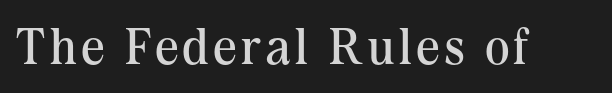
Q: Is the text bold? A: No.
Q: Is the text italic (slanted)? A: No, it is upright.
Q: Is the typeface a serif or a sans-serif typeface? A: Serif.
Q: Is the text underlined? A: No.
Q: Width (condensed, normal, or wide)? A: Normal.
Q: Stroke contrast? A: Medium.
Q: x-height? A: Medium.
Q: Monospaced? A: No.
